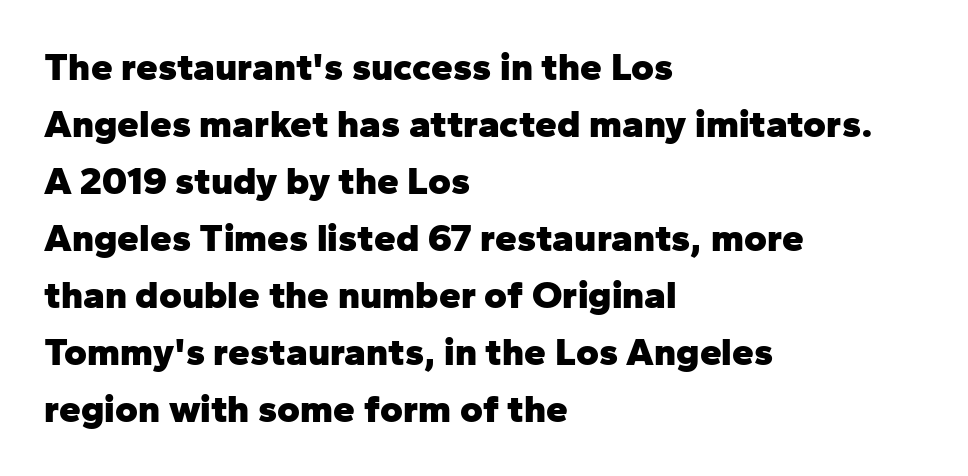
{"serif": "no", "italic": "no", "bold": "yes", "weight": "heavy", "width": "normal", "stroke_contrast": "low", "x_height": "medium", "monospaced": "no", "underline": "no", "align": "left", "line_spacing": "normal", "line_spacing_ratio": 1.46, "letter_spacing": "normal", "letter_spacing_em": 0.0, "glyph_px": 39}
